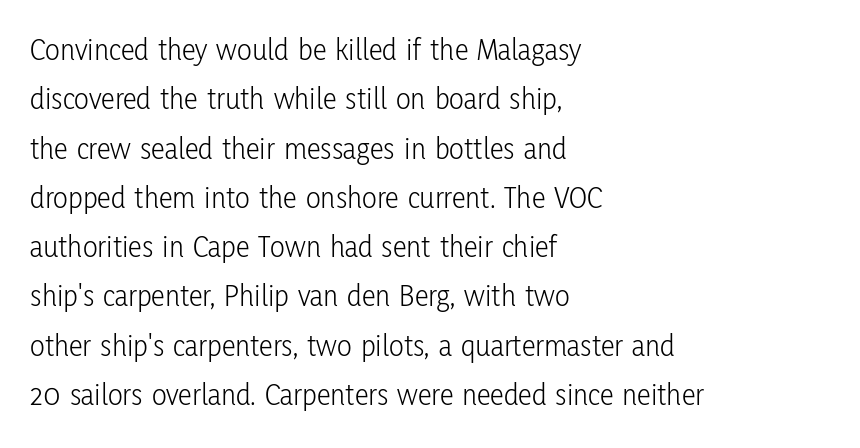
Q: Is the text bold? A: No.
Q: Is the text italic (slanted)? A: No, it is upright.
Q: Is the typeface a serif or a sans-serif typeface? A: Sans-serif.
Q: Is the text underlined? A: No.
Q: How is the paragraph aligned? A: Left-aligned.
Q: Is the spacing between letters normal or unusually wide? A: Normal.
Q: Is the spacing between lines tight, normal or loose? A: Normal.
Q: Width (condensed, normal, or wide)? A: Condensed.
Q: Stroke contrast? A: Low.
Q: x-height? A: Medium.
Q: Monospaced? A: No.
